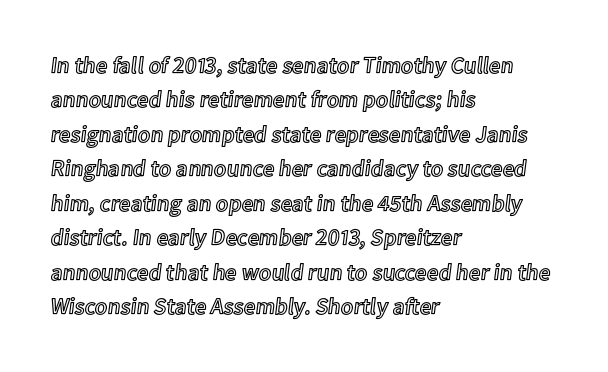
{"underline": "no", "align": "left", "line_spacing": "normal", "line_spacing_ratio": 1.5, "letter_spacing": "normal", "letter_spacing_em": 0.0, "glyph_px": 23}
